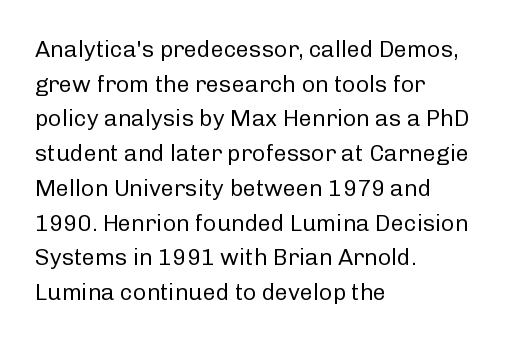
Vertical strokes here are truly vertical. Is the block centered? No — it sits flush against the left margin. Standard letterfit; no display-style spreading of the glyphs. This is not heavy type; no bold has been used.
